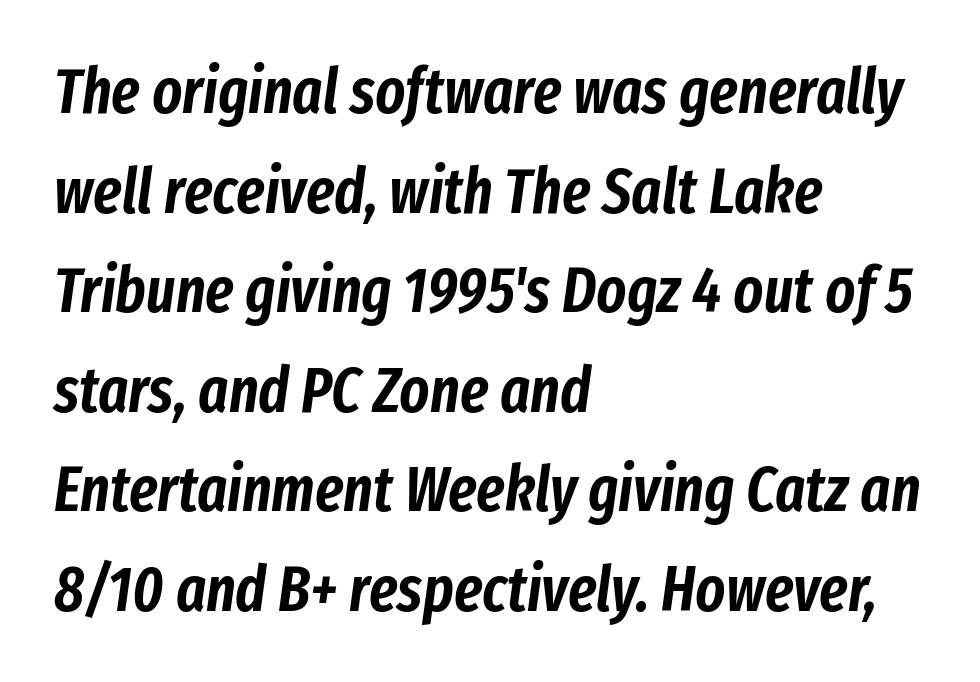
You could not count columns in this text — the font is proportionally spaced. The passage shown stacks its lines at a standard gap. The horizontal fit of the characters is conventional and even. Visually the block forms a straight wall on the left and a jagged coastline on the right. The text carries the slant typical of an italic or oblique font. The gap between lines stays unmarked.
